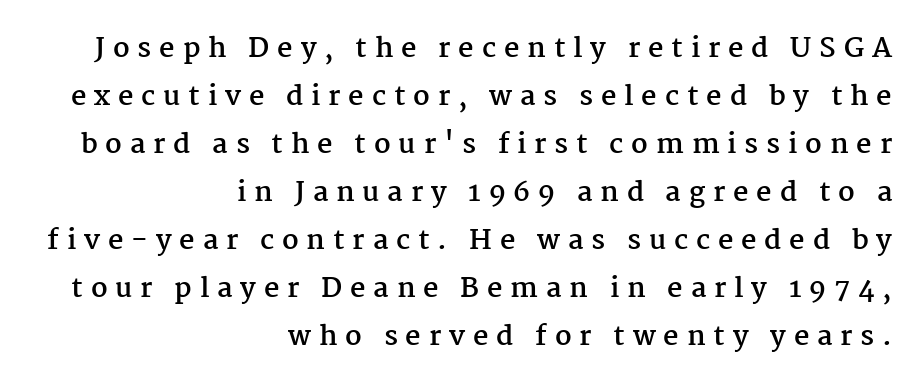
Q: Is the text bold? A: Yes.
Q: Is the text italic (slanted)? A: No, it is upright.
Q: Is the text underlined? A: No.
Q: How is the paragraph aligned? A: Right-aligned.
Q: Is the spacing between letters normal or unusually wide? A: Unusually wide.
